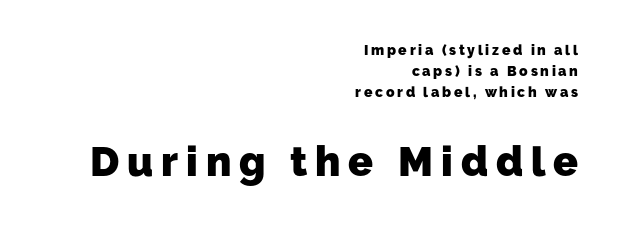
{"serif": "no", "bold": "yes", "weight": "heavy", "width": "normal", "stroke_contrast": "low", "x_height": "medium", "monospaced": "no", "underline": "no", "align": "right", "line_spacing": "normal", "line_spacing_ratio": 1.5, "larger_block": "second", "size_ratio": 2.93, "glyph_px": 41}
